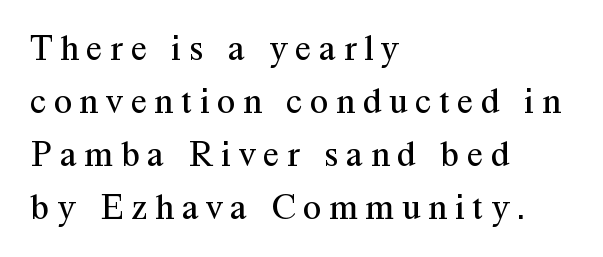
The image shows 37 px regular-weight serif type, upright; set left-aligned, normal line spacing (1.43x), unusually wide letter spacing (+0.21 em), not underlined; medium stroke contrast and a medium x-height.
